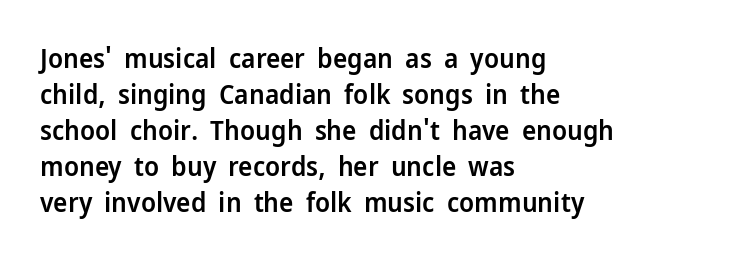
{"italic": "no", "bold": "semi", "underline": "no", "align": "left", "line_spacing": "normal", "line_spacing_ratio": 1.33, "letter_spacing": "normal", "letter_spacing_em": 0.0, "glyph_px": 27}
